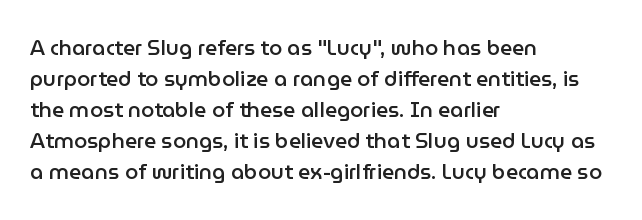
Q: Is the text bold? A: Semi-bold.
Q: Is the text italic (slanted)? A: No, it is upright.
Q: Is the text underlined? A: No.
Q: How is the paragraph aligned? A: Left-aligned.
Q: Is the spacing between letters normal or unusually wide? A: Normal.
Q: Is the spacing between lines tight, normal or loose? A: Normal.
